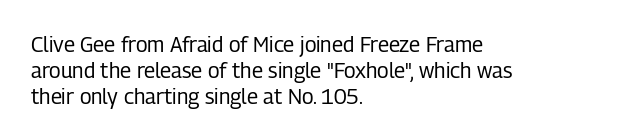
Q: Is the text bold? A: No.
Q: Is the text italic (slanted)? A: No, it is upright.
Q: Is the text underlined? A: No.
Q: How is the paragraph aligned? A: Left-aligned.
Q: Is the spacing between letters normal or unusually wide? A: Normal.
